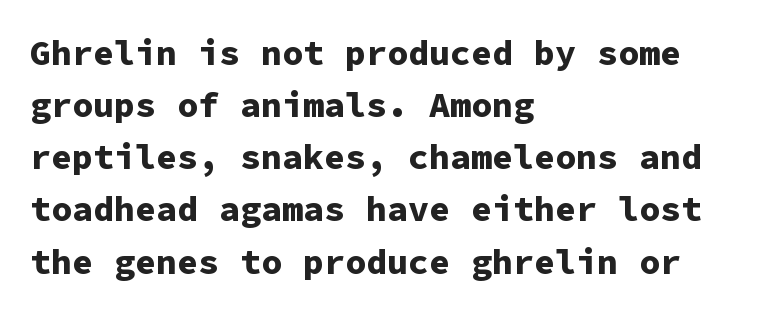
The axis of the letterforms is exactly vertical. How are the letters spaced? Ordinarily, with no added tracking. If you drew a ruler down the left edge, every line would touch it. In terms of leading, this rendering sits right in the middle.
